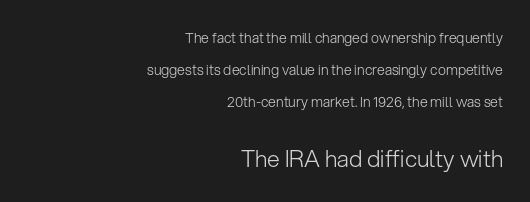
Q: Is the text bold? A: No.
Q: Is the text italic (slanted)? A: No, it is upright.
Q: Is the text underlined? A: No.
Q: How is the paragraph aligned? A: Right-aligned.
Q: Is the spacing between letters normal or unusually wide? A: Normal.
Q: Is the spacing between lines tight, normal or loose? A: Loose.
Q: Which block of text is set in a larger size, the first (top) or the second (bottom)? A: The second (bottom) one.
